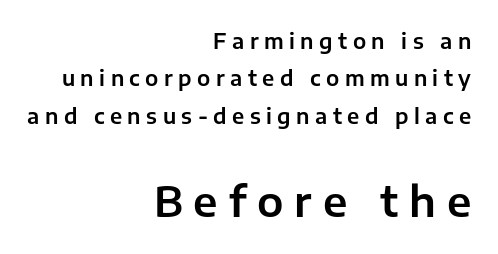
Letters rest on an invisible, unmarked baseline. The face used here is proportionally spaced, like ordinary book or web type. These lines stack with their right ends in a neat column. Which chunk is bigger? The second one — the bottom block dwarfs the top. The letters carry no serifs — their stems end cleanly without finishing strokes.
